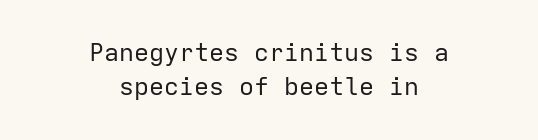
Q: Is the text bold? A: No.
Q: Is the text italic (slanted)? A: No, it is upright.
Q: Is the text underlined? A: No.
Q: How is the paragraph aligned? A: Centered.
Q: Is the spacing between letters normal or unusually wide? A: Normal.
Q: Is the spacing between lines tight, normal or loose? A: Normal.
